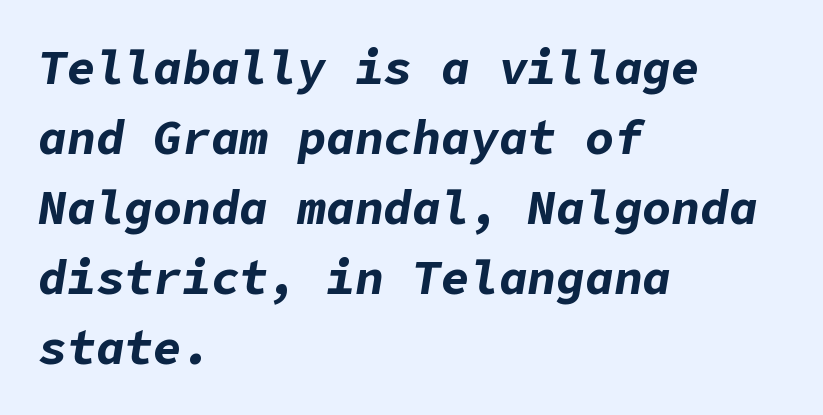
{"italic": "yes", "lean": "right", "slant_degrees": 9, "bold": "yes", "weight": "bold", "width": "normal", "stroke_contrast": "low", "x_height": "medium", "underline": "no", "align": "left", "line_spacing": "normal", "line_spacing_ratio": 1.46, "letter_spacing": "normal", "letter_spacing_em": 0.0, "glyph_px": 48}
